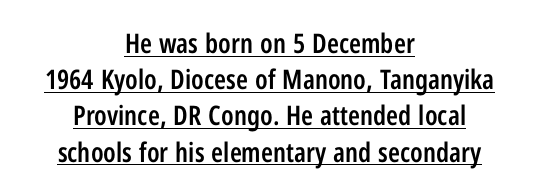
Q: Is the text bold? A: Semi-bold.
Q: Is the text italic (slanted)? A: No, it is upright.
Q: Is the text underlined? A: Yes.
Q: How is the paragraph aligned? A: Centered.
Q: Is the spacing between letters normal or unusually wide? A: Normal.
Q: Is the spacing between lines tight, normal or loose? A: Normal.
